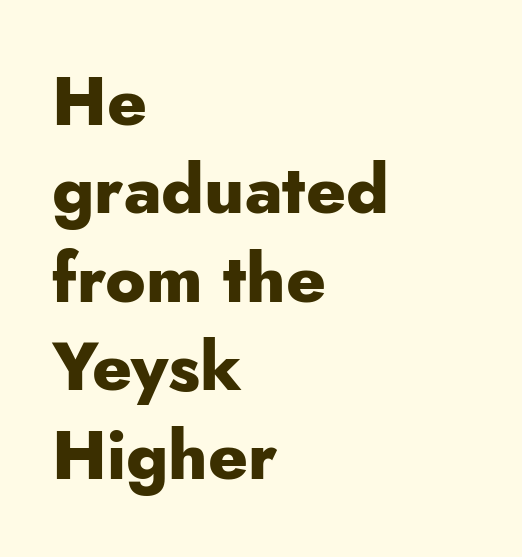
{"serif": "no", "italic": "no", "bold": "yes", "weight": "heavy", "width": "normal", "stroke_contrast": "low", "x_height": "small", "monospaced": "no", "underline": "no", "align": "left", "line_spacing": "normal", "line_spacing_ratio": 1.3, "letter_spacing": "normal", "letter_spacing_em": 0.0, "glyph_px": 68}
